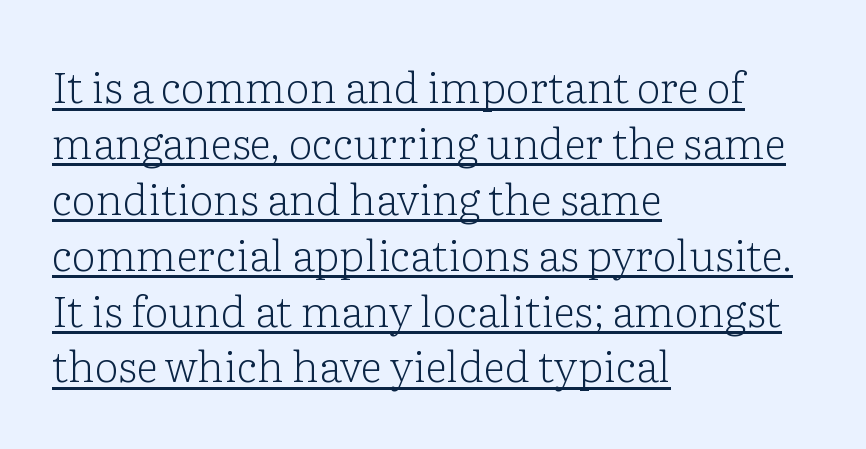
The image shows 43 px light serif type, upright; set left-aligned, normal line spacing (1.3x), normal letter spacing, underlined; low stroke contrast and a medium x-height.
